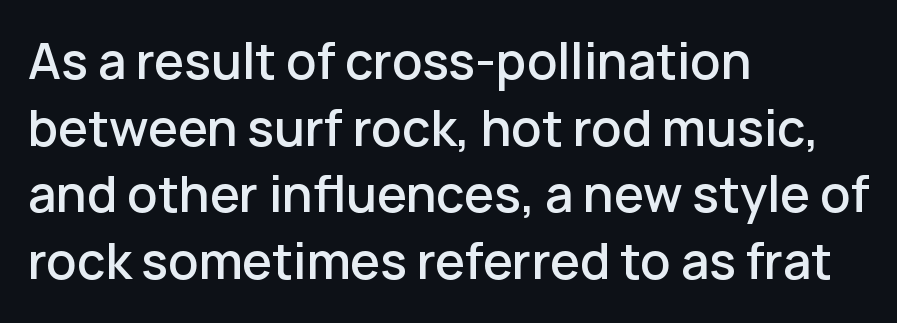
Q: Is the text bold? A: Semi-bold.
Q: Is the text italic (slanted)? A: No, it is upright.
Q: Is the typeface a serif or a sans-serif typeface? A: Sans-serif.
Q: Is the text underlined? A: No.
Q: How is the paragraph aligned? A: Left-aligned.
Q: Is the spacing between letters normal or unusually wide? A: Normal.
Q: Is the spacing between lines tight, normal or loose? A: Normal.
Q: Width (condensed, normal, or wide)? A: Normal.
Q: Stroke contrast? A: Low.
Q: x-height? A: Medium.
Q: Monospaced? A: No.
